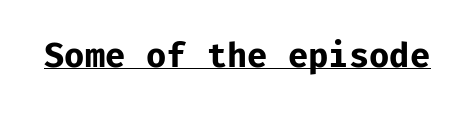
The image shows 33 px bold sans-serif type, upright, monospaced; set normal letter spacing, underlined; low stroke contrast and a medium x-height.
